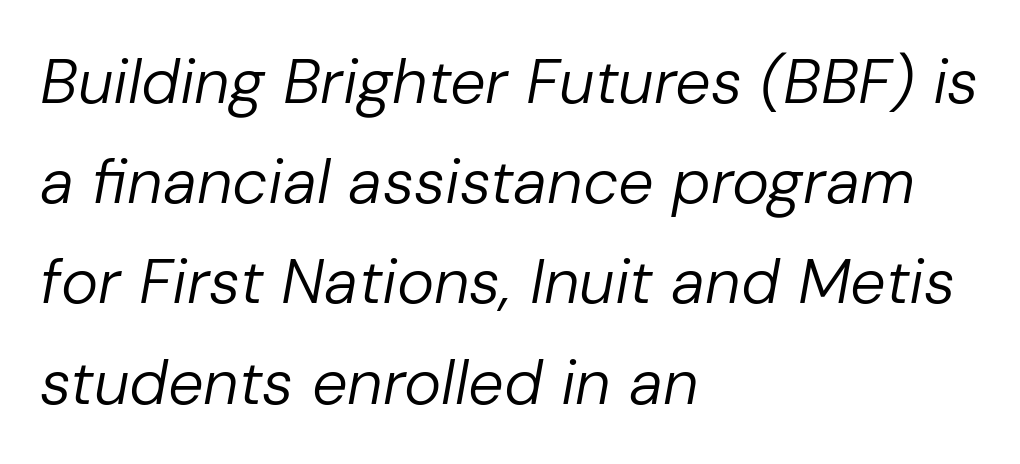
{"italic": "yes", "lean": "right", "slant_degrees": 10, "bold": "no", "weight": "regular", "width": "normal", "stroke_contrast": "low", "x_height": "medium", "monospaced": "no", "underline": "no", "align": "left", "line_spacing": "normal", "line_spacing_ratio": 1.59, "letter_spacing": "normal", "letter_spacing_em": 0.0, "glyph_px": 63}
